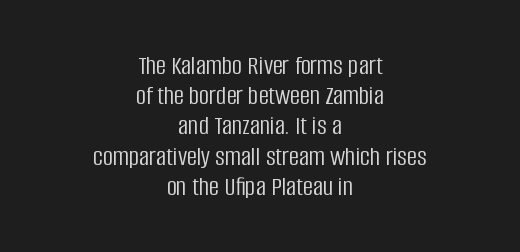
The image shows 28 px light, condensed sans-serif type, upright; set centered, tight line spacing (1.08x), normal letter spacing, not underlined; low stroke contrast and a large x-height.
